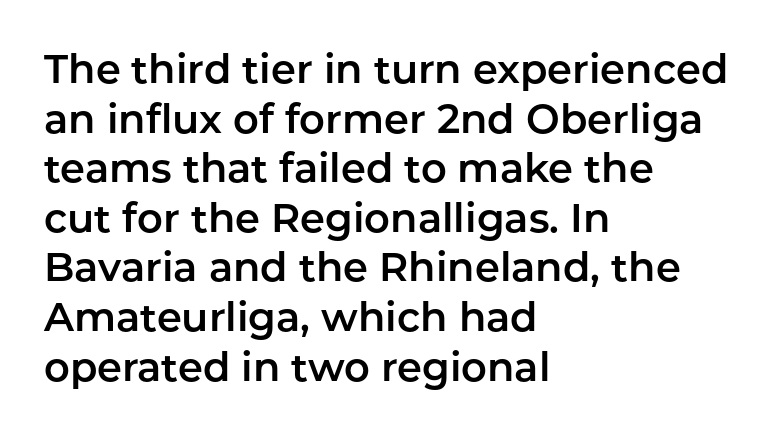
Q: Is the text italic (slanted)? A: No, it is upright.
Q: Is the typeface a serif or a sans-serif typeface? A: Sans-serif.
Q: Is the text underlined? A: No.
Q: How is the paragraph aligned? A: Left-aligned.
Q: Is the spacing between letters normal or unusually wide? A: Normal.
Q: Width (condensed, normal, or wide)? A: Normal.
Q: Stroke contrast? A: Low.
Q: x-height? A: Medium.
Q: Monospaced? A: No.
